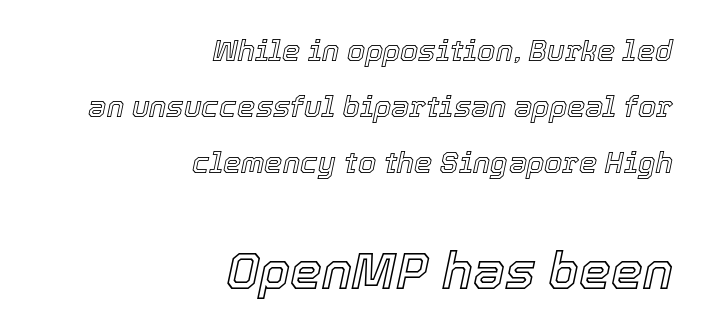
The image shows 51 px text type, italic (leaning right); set right-aligned, loose line spacing (1.93x), normal letter spacing, not underlined; the second (bottom) block is 1.76x larger; a medium x-height.
